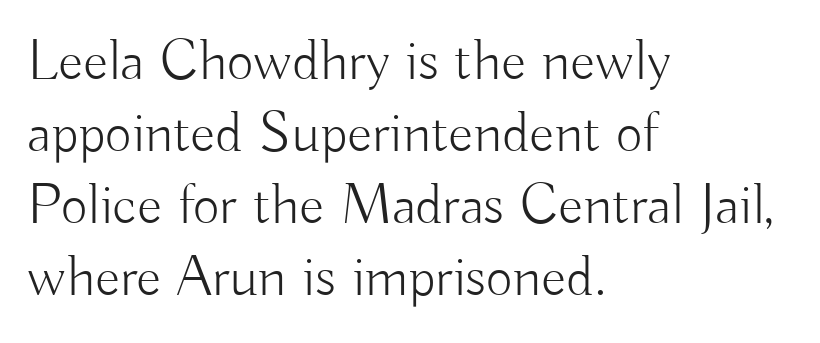
No feet cap the strokes, marking this as sans-serif type. This rendering uses left alignment, leaving the right contour irregular. No heavy texture on the line: the type isn't bold. Italic? Not at all — the glyphs are vertical. Do the characters align in a grid? No, the font is proportional. Compared with typical body copy, the letter spacing here is the same.
